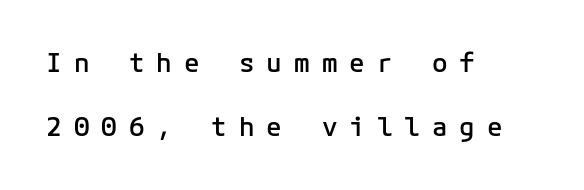
{"italic": "no", "bold": "semi", "underline": "no", "align": "left", "line_spacing": "loose", "line_spacing_ratio": 2.47, "letter_spacing": "wide", "letter_spacing_em": 0.46, "glyph_px": 26}
